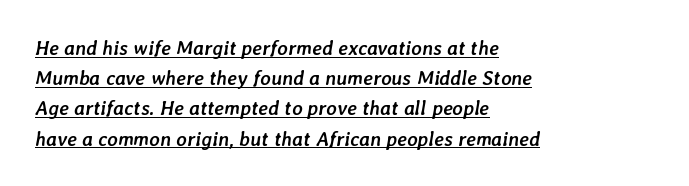
The axis of the letterforms is tilted away from vertical. Heft: maximum for text — a bold. Compared with a centered layout, this one pins lines to the left instead. Line spacing here is normal.
